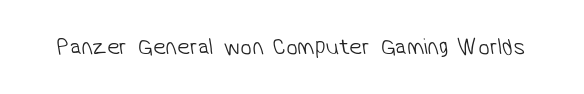
{"bold": "no", "underline": "no", "letter_spacing": "normal", "letter_spacing_em": 0.0, "glyph_px": 23}
